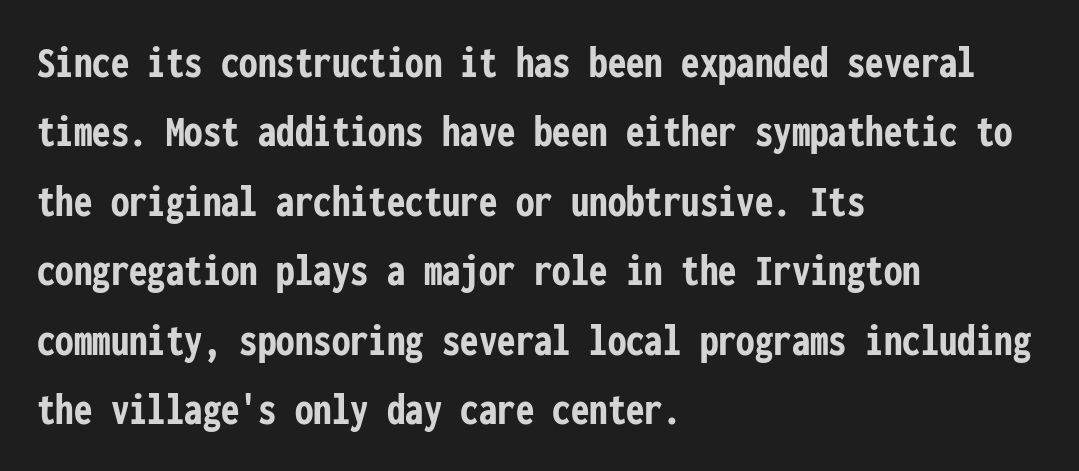
The image shows 46 px semibold, condensed sans-serif type, upright, monospaced; set left-aligned, normal line spacing (1.51x), normal letter spacing, not underlined; low stroke contrast and a medium x-height.
